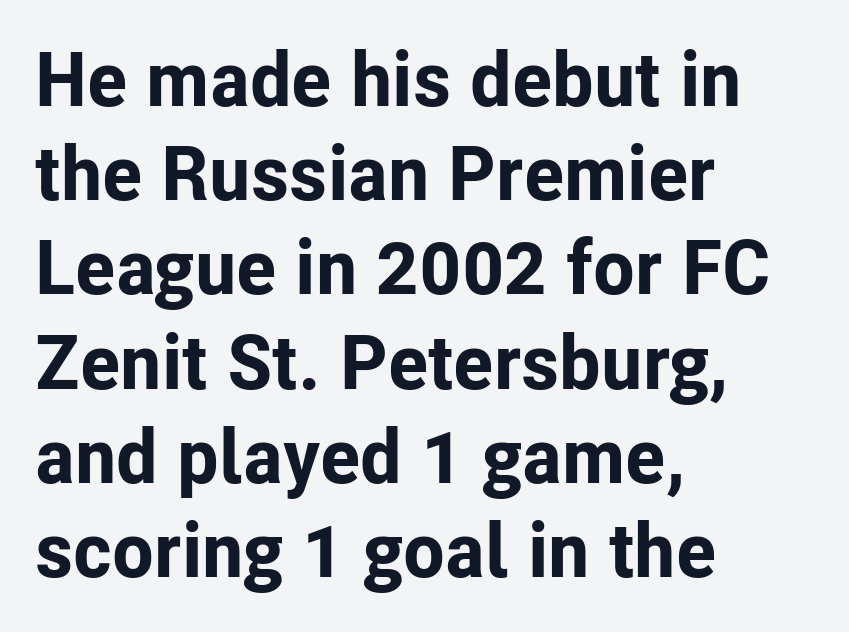
Q: Is the text bold? A: Yes.
Q: Is the text italic (slanted)? A: No, it is upright.
Q: Is the typeface a serif or a sans-serif typeface? A: Sans-serif.
Q: Is the text underlined? A: No.
Q: How is the paragraph aligned? A: Left-aligned.
Q: Is the spacing between letters normal or unusually wide? A: Normal.
Q: Width (condensed, normal, or wide)? A: Normal.
Q: Stroke contrast? A: Low.
Q: x-height? A: Medium.
Q: Monospaced? A: No.
